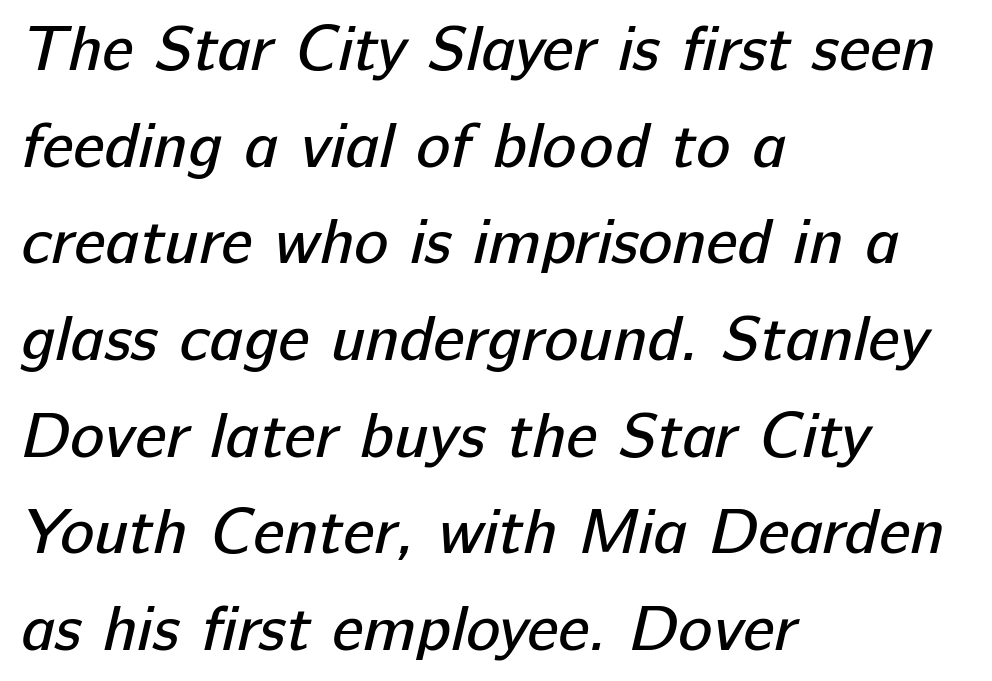
The image shows 64 px regular-weight sans-serif type; set left-aligned, normal line spacing (1.51x), normal letter spacing, not underlined; low stroke contrast and a medium x-height.
